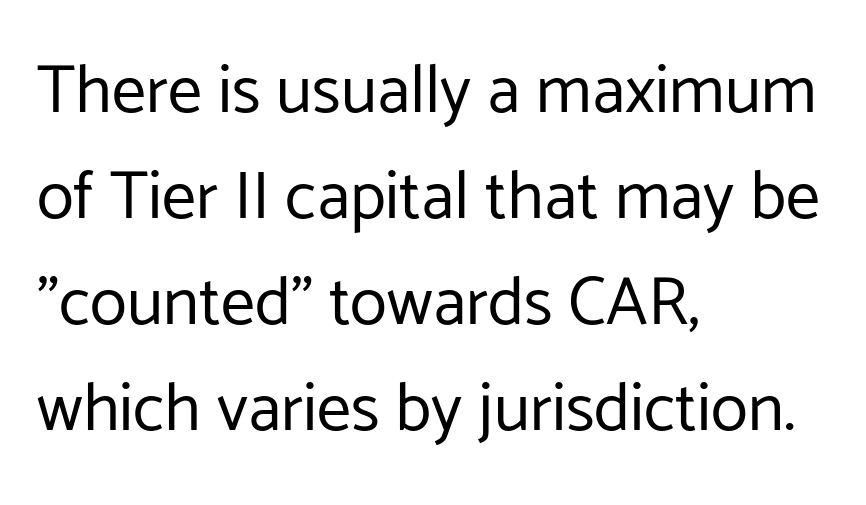
Q: Is the text bold? A: No.
Q: Is the text italic (slanted)? A: No, it is upright.
Q: Is the typeface a serif or a sans-serif typeface? A: Sans-serif.
Q: Is the text underlined? A: No.
Q: How is the paragraph aligned? A: Left-aligned.
Q: Is the spacing between letters normal or unusually wide? A: Normal.
Q: Is the spacing between lines tight, normal or loose? A: Normal.
Q: Width (condensed, normal, or wide)? A: Normal.
Q: Stroke contrast? A: Low.
Q: x-height? A: Medium.
Q: Monospaced? A: No.
